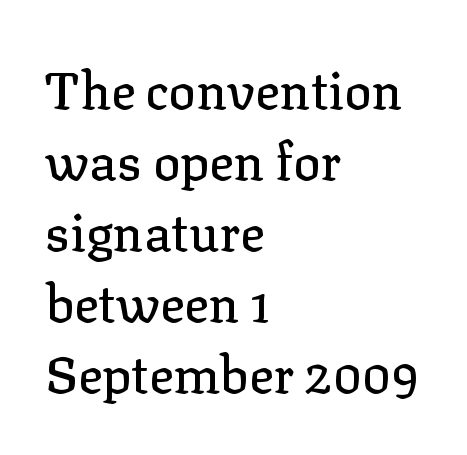
Q: Is the text italic (slanted)? A: No, it is upright.
Q: Is the typeface a serif or a sans-serif typeface? A: Serif.
Q: Is the text underlined? A: No.
Q: How is the paragraph aligned? A: Left-aligned.
Q: Is the spacing between letters normal or unusually wide? A: Normal.
Q: Is the spacing between lines tight, normal or loose? A: Normal.
Q: Width (condensed, normal, or wide)? A: Normal.
Q: Stroke contrast? A: Low.
Q: x-height? A: Medium.
Q: Monospaced? A: No.
